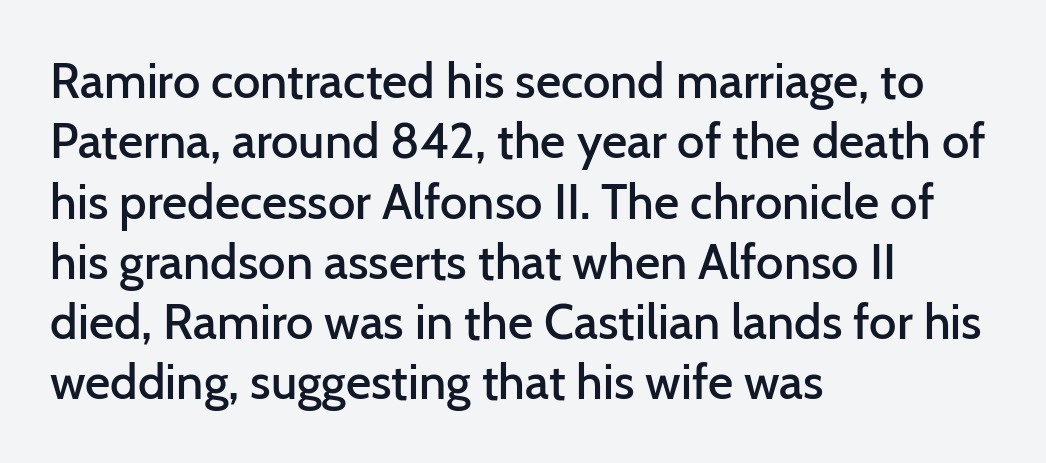
The image shows 49 px semibold sans-serif type, upright; set left-aligned, line spacing 1.23x, normal letter spacing, not underlined; low stroke contrast and a medium x-height.
